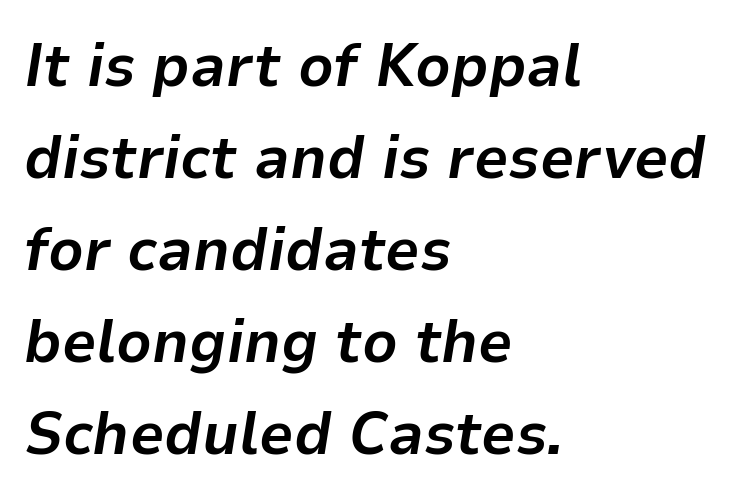
Q: Is the text bold? A: Yes.
Q: Is the text italic (slanted)? A: Yes, it leans right by about 9 degrees.
Q: Is the text underlined? A: No.
Q: How is the paragraph aligned? A: Left-aligned.
Q: Is the spacing between letters normal or unusually wide? A: Normal.
Q: Is the spacing between lines tight, normal or loose? A: Normal.
Q: Width (condensed, normal, or wide)? A: Normal.
Q: Stroke contrast? A: Low.
Q: x-height? A: Medium.
Q: Monospaced? A: No.
